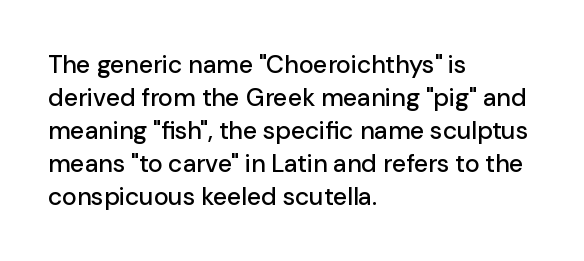
Q: Is the text italic (slanted)? A: No, it is upright.
Q: Is the text underlined? A: No.
Q: How is the paragraph aligned? A: Left-aligned.
Q: Is the spacing between letters normal or unusually wide? A: Normal.
Q: Is the spacing between lines tight, normal or loose? A: Normal.
